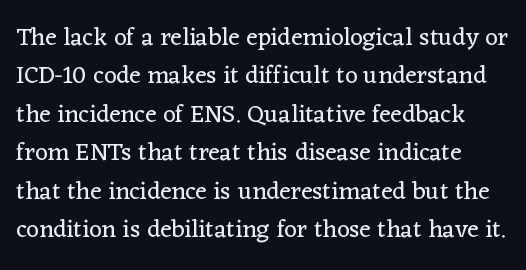
The image shows 25 px text type, upright; set normal line spacing (1.54x), normal letter spacing, not underlined.
